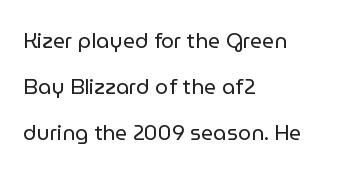
The foot of each line stays bare and open. You could fit nearly another row in the gap between these rows. Style check: upright. There is no visible air inserted between adjacent glyphs.
